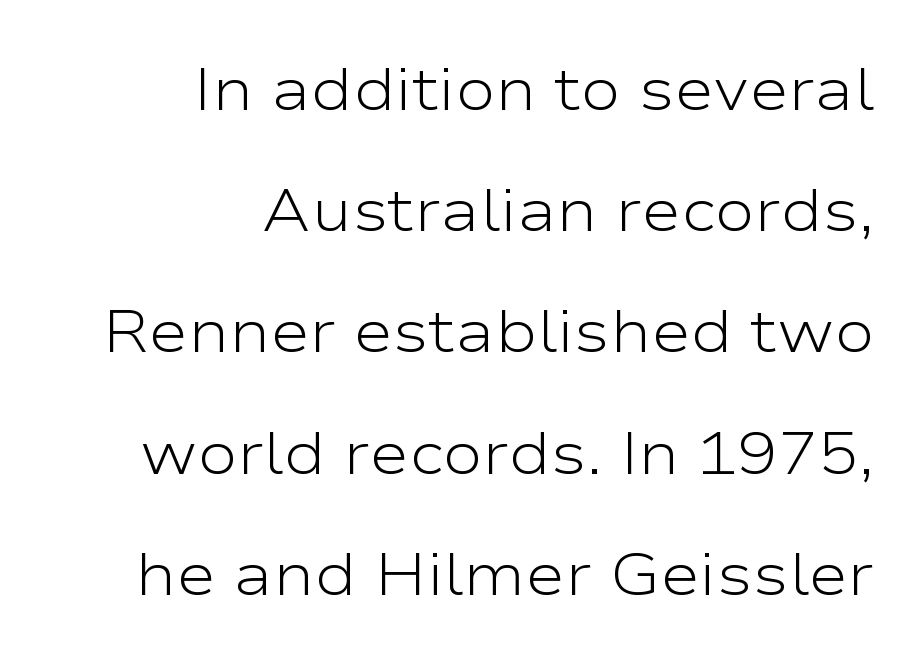
The image shows 60 px light, wide sans-serif type, upright; set right-aligned, loose line spacing (2.02x), normal letter spacing, not underlined; low stroke contrast and a medium x-height.
